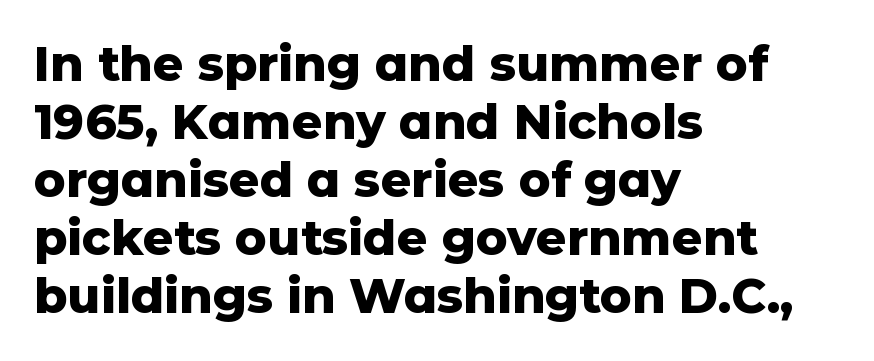
{"serif": "no", "italic": "no", "bold": "yes", "weight": "heavy", "width": "normal", "stroke_contrast": "low", "x_height": "medium", "monospaced": "no", "underline": "no", "align": "left", "line_spacing_ratio": 1.21, "letter_spacing": "normal", "letter_spacing_em": 0.0, "glyph_px": 48}
